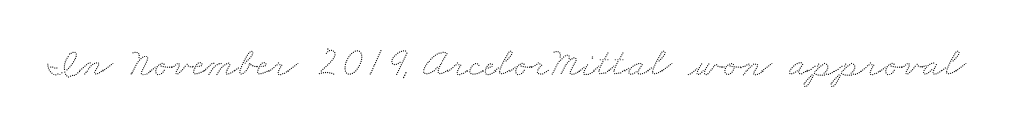
Q: Is the text underlined? A: No.
Q: Is the spacing between letters normal or unusually wide? A: Normal.
Q: Width (condensed, normal, or wide)? A: Wide.
Q: Stroke contrast? A: Low.
Q: x-height? A: Small.
Q: Monospaced? A: No.
